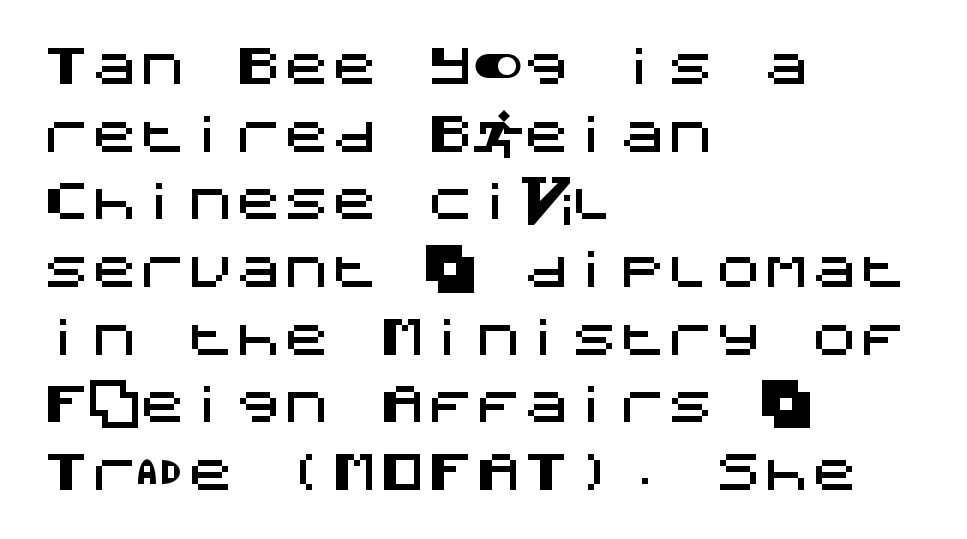
Quick note: interline space is typical. Letterform terminals end flat and unadorned throughout the passage. Clear beneath every line of the passage. This rendering leaves character spacing at its baseline value. The type sits square on the baseline with zero lean. In CSS terms this would be text-align: left.
